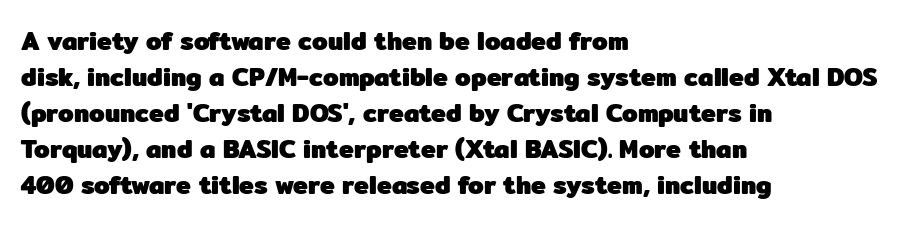
{"italic": "no", "bold": "yes", "underline": "no", "align": "left", "line_spacing": "normal", "line_spacing_ratio": 1.44, "letter_spacing": "normal", "letter_spacing_em": 0.0, "glyph_px": 25}
